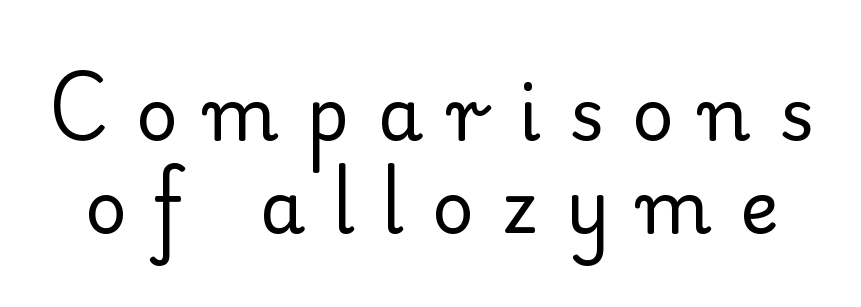
The image shows 73 px regular-weight serif type, upright; set normal line spacing (1.27x), unusually wide letter spacing (+0.38 em), not underlined; low stroke contrast and a small x-height.
